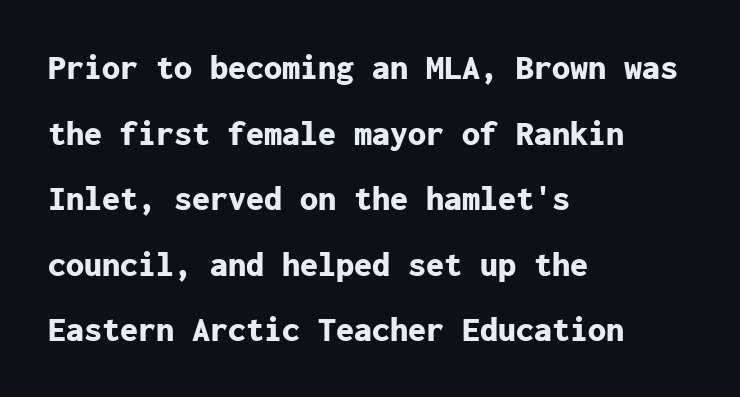
{"serif": "no", "italic": "no", "bold": "yes", "weight": "bold", "width": "normal", "stroke_contrast": "low", "x_height": "medium", "monospaced": "yes", "underline": "no", "align": "left", "line_spacing_ratio": 1.82, "letter_spacing": "normal", "letter_spacing_em": 0.0, "glyph_px": 36}
